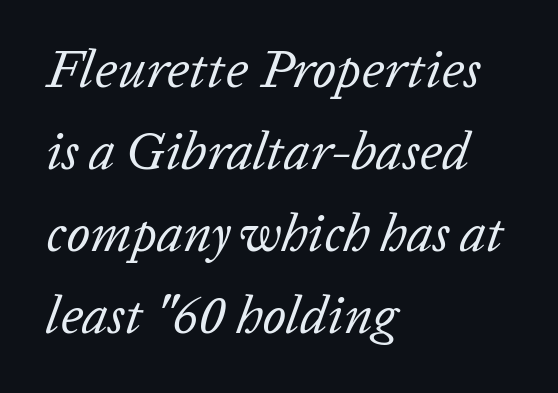
How would I describe the line gaps? Plain and ordinary. Style check: oblique. Glyph-to-glyph distance matches everyday printed text. If you drew a ruler down the left edge, every line would touch it. The baseline area is clear.
